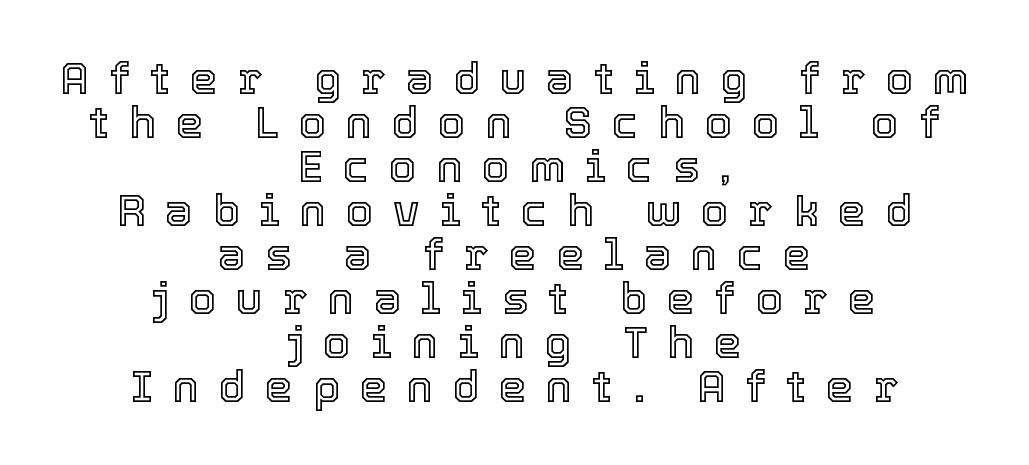
Q: Is the text italic (slanted)? A: No, it is upright.
Q: Is the text underlined? A: No.
Q: How is the paragraph aligned? A: Centered.
Q: Is the spacing between letters normal or unusually wide? A: Unusually wide.
Q: Is the spacing between lines tight, normal or loose? A: Tight.
Q: Width (condensed, normal, or wide)? A: Normal.
Q: x-height? A: Medium.
Q: Monospaced? A: No.
